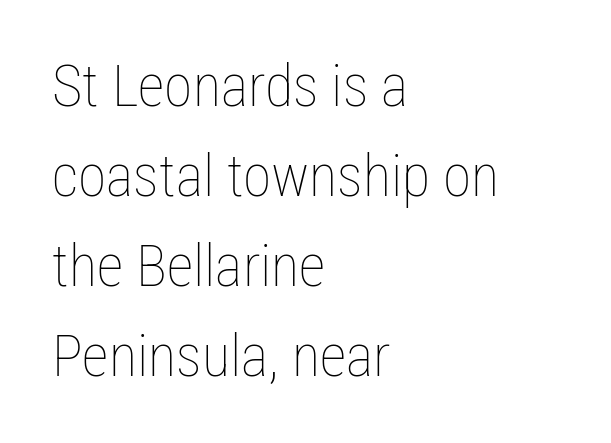
Q: Is the text bold? A: No.
Q: Is the text italic (slanted)? A: No, it is upright.
Q: Is the text underlined? A: No.
Q: How is the paragraph aligned? A: Left-aligned.
Q: Is the spacing between letters normal or unusually wide? A: Normal.
Q: Is the spacing between lines tight, normal or loose? A: Normal.
Q: Width (condensed, normal, or wide)? A: Condensed.
Q: Stroke contrast? A: Low.
Q: x-height? A: Medium.
Q: Monospaced? A: No.
